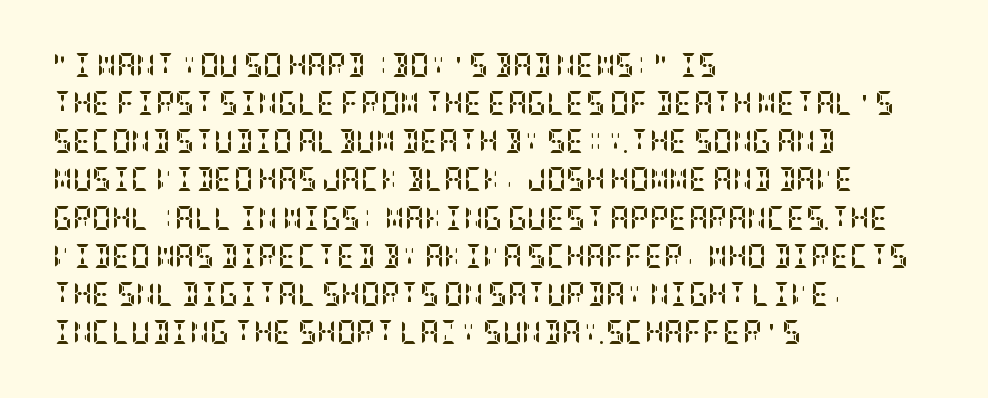
{"italic": "no", "bold": "yes", "underline": "no", "align": "left", "line_spacing": "normal", "line_spacing_ratio": 1.59, "letter_spacing": "normal", "letter_spacing_em": 0.0, "glyph_px": 24}
